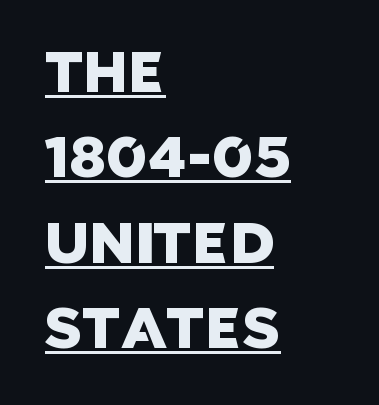
Q: Is the typeface a serif or a sans-serif typeface? A: Sans-serif.
Q: Is the text underlined? A: Yes.
Q: How is the paragraph aligned? A: Left-aligned.
Q: Is the spacing between letters normal or unusually wide? A: Normal.
Q: Is the spacing between lines tight, normal or loose? A: Normal.
Q: Width (condensed, normal, or wide)? A: Normal.
Q: Stroke contrast? A: Low.
Q: x-height? A: Large.
Q: Monospaced? A: No.
